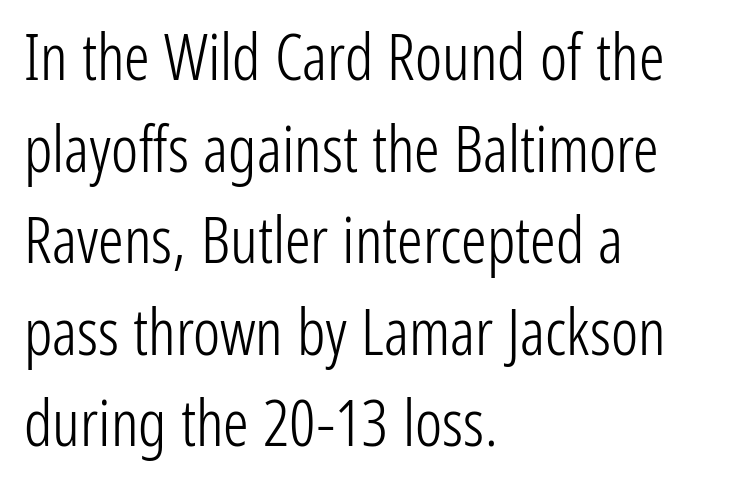
{"serif": "no", "italic": "no", "bold": "no", "weight": "light", "width": "condensed", "stroke_contrast": "low", "x_height": "medium", "monospaced": "no", "underline": "no", "align": "left", "line_spacing": "normal", "line_spacing_ratio": 1.43, "letter_spacing": "normal", "letter_spacing_em": 0.0, "glyph_px": 64}
